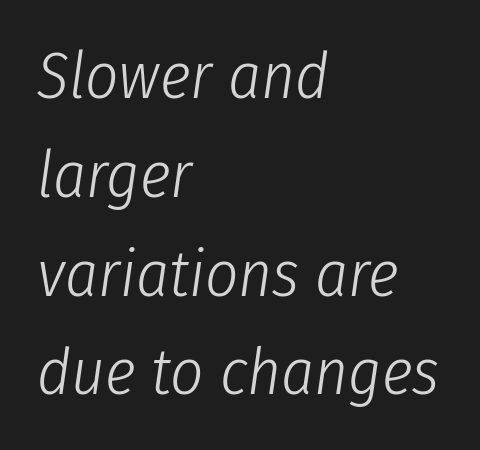
{"italic": "yes", "lean": "right", "slant_degrees": 8, "bold": "no", "weight": "light", "width": "condensed", "stroke_contrast": "low", "x_height": "medium", "monospaced": "no", "underline": "no", "align": "left", "line_spacing": "normal", "line_spacing_ratio": 1.52, "letter_spacing": "normal", "letter_spacing_em": 0.0, "glyph_px": 65}
